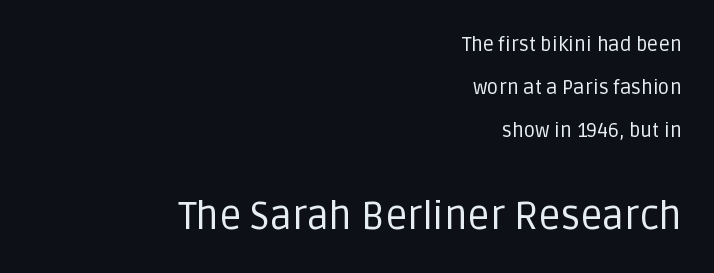
Q: Is the text bold? A: No.
Q: Is the text italic (slanted)? A: No, it is upright.
Q: Is the typeface a serif or a sans-serif typeface? A: Sans-serif.
Q: Is the text underlined? A: No.
Q: How is the paragraph aligned? A: Right-aligned.
Q: Is the spacing between letters normal or unusually wide? A: Normal.
Q: Is the spacing between lines tight, normal or loose? A: Loose.
Q: Which block of text is set in a larger size, the first (top) or the second (bottom)? A: The second (bottom) one.
Q: Width (condensed, normal, or wide)? A: Normal.
Q: Stroke contrast? A: Low.
Q: x-height? A: Large.
Q: Monospaced? A: No.
